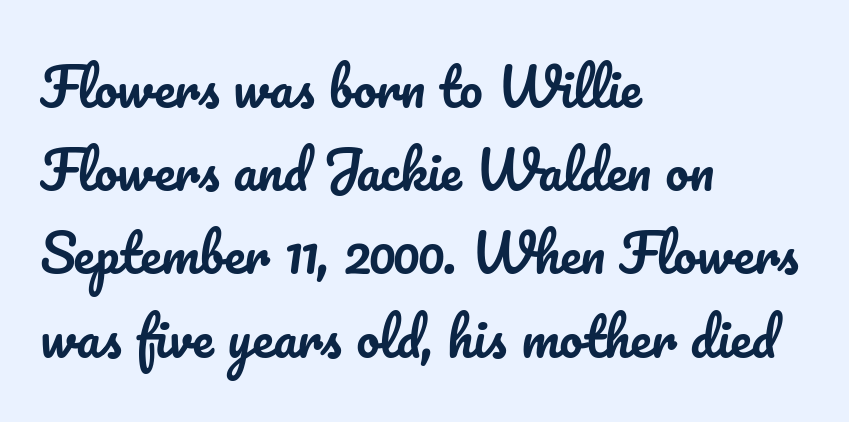
The image shows 52 px text type; set left-aligned, normal line spacing (1.6x), normal letter spacing, not underlined; low stroke contrast and a small x-height.
